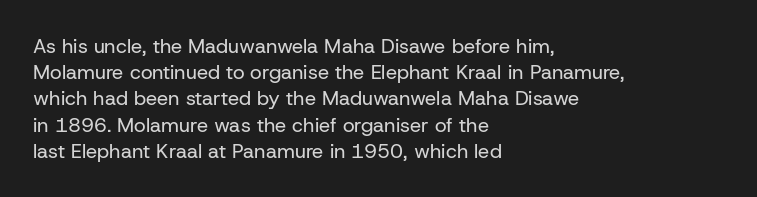
No chunkiness to these letters — they're not bold. Alignment: flush left. Do the letters lean? They stand straight. Horizontal bands of white between lines are of average thickness. Has an underline been added? It has not. Is the letter spacing exaggerated? No — it looks like the ordinary default.
